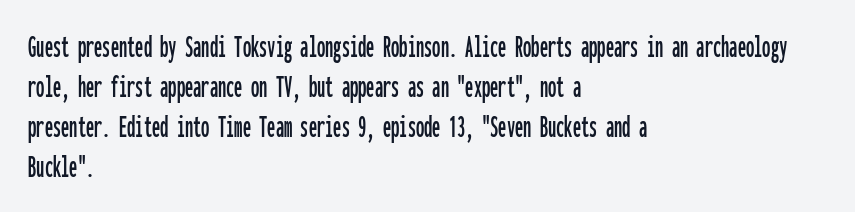
The image shows 33 px condensed sans-serif type, upright, monospaced; set left-aligned, line spacing 1.21x, normal letter spacing, not underlined; low stroke contrast and a medium x-height.
